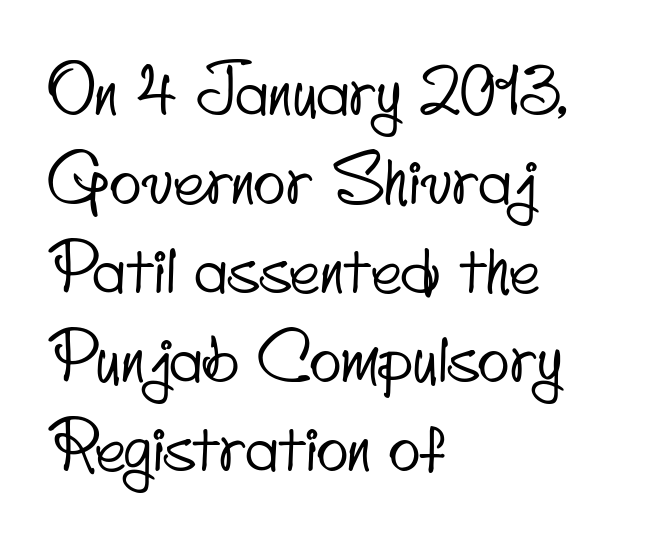
Q: Is the typeface a serif or a sans-serif typeface? A: Sans-serif.
Q: Is the text underlined? A: No.
Q: How is the paragraph aligned? A: Left-aligned.
Q: Is the spacing between letters normal or unusually wide? A: Normal.
Q: Is the spacing between lines tight, normal or loose? A: Normal.
Q: Width (condensed, normal, or wide)? A: Condensed.
Q: Stroke contrast? A: Low.
Q: x-height? A: Small.
Q: Monospaced? A: No.
